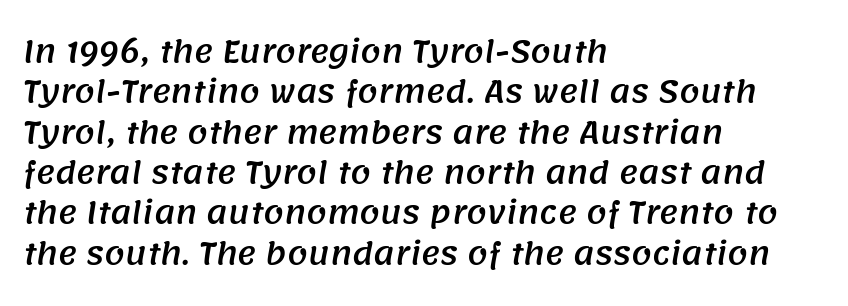
Q: Is the typeface a serif or a sans-serif typeface? A: Sans-serif.
Q: Is the text underlined? A: No.
Q: How is the paragraph aligned? A: Left-aligned.
Q: Is the spacing between letters normal or unusually wide? A: Normal.
Q: Is the spacing between lines tight, normal or loose? A: Normal.
Q: Width (condensed, normal, or wide)? A: Normal.
Q: Stroke contrast? A: Medium.
Q: x-height? A: Large.
Q: Monospaced? A: No.
